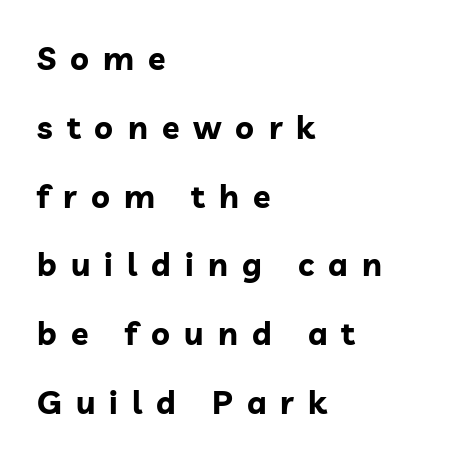
Q: Is the text bold? A: Yes.
Q: Is the text italic (slanted)? A: No, it is upright.
Q: Is the typeface a serif or a sans-serif typeface? A: Sans-serif.
Q: Is the text underlined? A: No.
Q: How is the paragraph aligned? A: Left-aligned.
Q: Is the spacing between letters normal or unusually wide? A: Unusually wide.
Q: Is the spacing between lines tight, normal or loose? A: Loose.
Q: Width (condensed, normal, or wide)? A: Normal.
Q: Stroke contrast? A: Low.
Q: x-height? A: Medium.
Q: Monospaced? A: No.
